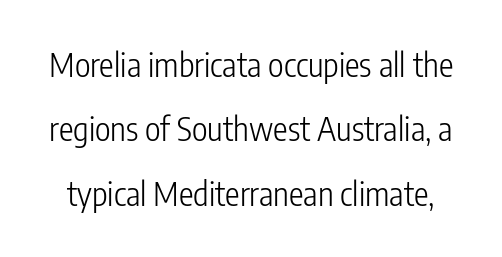
Q: Is the text bold? A: No.
Q: Is the text italic (slanted)? A: No, it is upright.
Q: Is the typeface a serif or a sans-serif typeface? A: Sans-serif.
Q: Is the text underlined? A: No.
Q: Is the spacing between letters normal or unusually wide? A: Normal.
Q: Is the spacing between lines tight, normal or loose? A: Loose.
Q: Width (condensed, normal, or wide)? A: Condensed.
Q: Stroke contrast? A: Low.
Q: x-height? A: Medium.
Q: Monospaced? A: No.
